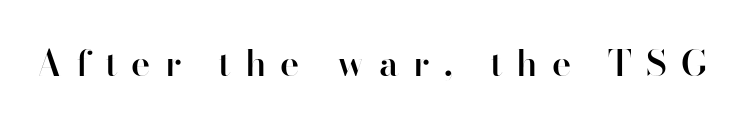
Q: Is the text bold? A: Semi-bold.
Q: Is the text italic (slanted)? A: No, it is upright.
Q: Is the typeface a serif or a sans-serif typeface? A: Sans-serif.
Q: Is the text underlined? A: No.
Q: Is the spacing between letters normal or unusually wide? A: Unusually wide.
Q: Width (condensed, normal, or wide)? A: Normal.
Q: Stroke contrast? A: High.
Q: x-height? A: Small.
Q: Monospaced? A: No.
